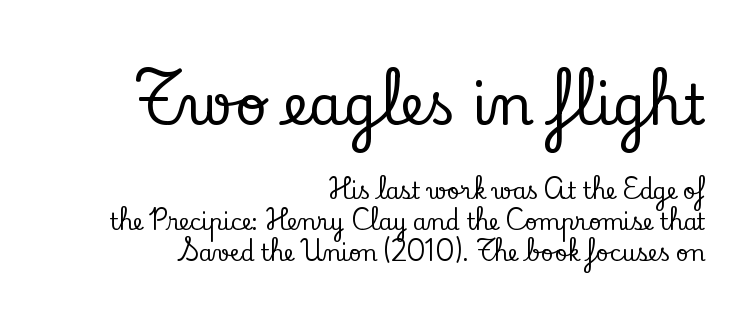
{"serif": "yes", "italic": "no", "width": "normal", "stroke_contrast": "low", "x_height": "small", "monospaced": "no", "underline": "no", "align": "right", "line_spacing": "normal", "line_spacing_ratio": 1.41, "letter_spacing": "normal", "letter_spacing_em": 0.0, "larger_block": "first", "size_ratio": 2.5, "glyph_px": 55}
